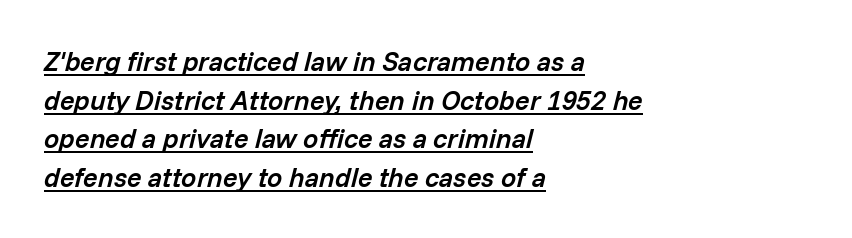
{"italic": "yes", "lean": "right", "slant_degrees": 14, "bold": "semi", "underline": "yes", "align": "left", "line_spacing": "normal", "line_spacing_ratio": 1.43, "letter_spacing": "normal", "letter_spacing_em": 0.0, "glyph_px": 27}
